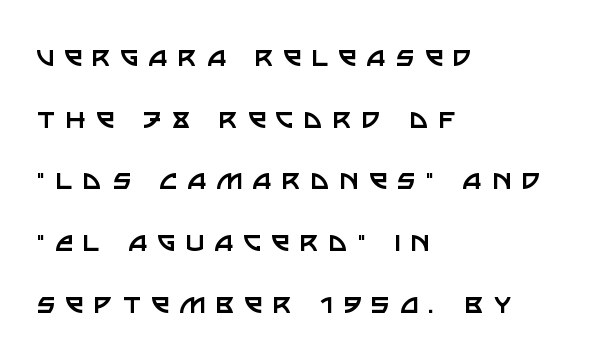
The image shows 33 px regular-weight sans-serif type, upright; set left-aligned, line spacing 1.87x, unusually wide letter spacing (+0.3 em), not underlined; low stroke contrast and a large x-height.
